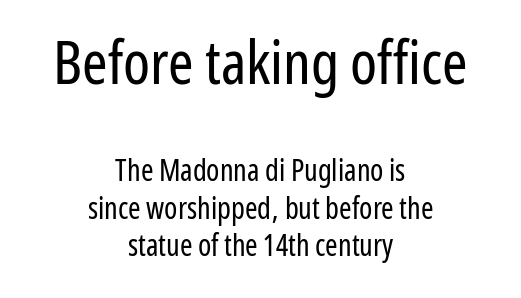
{"serif": "no", "italic": "no", "bold": "no", "weight": "regular", "width": "condensed", "stroke_contrast": "low", "x_height": "medium", "monospaced": "no", "underline": "no", "align": "center", "line_spacing": "normal", "line_spacing_ratio": 1.25, "letter_spacing": "normal", "letter_spacing_em": 0.0, "larger_block": "first", "size_ratio": 2.03, "glyph_px": 61}
